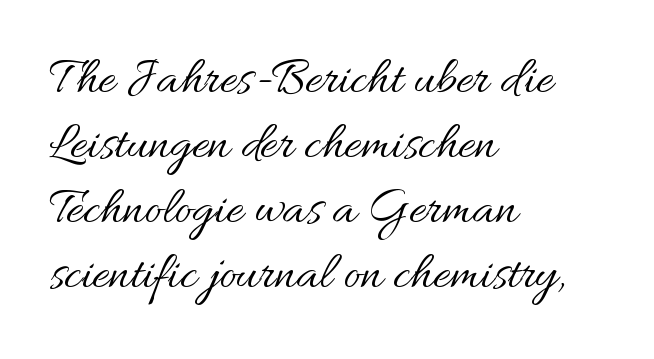
Q: Is the text bold? A: No.
Q: Is the text italic (slanted)? A: Yes.
Q: Is the text underlined? A: No.
Q: How is the paragraph aligned? A: Left-aligned.
Q: Is the spacing between letters normal or unusually wide? A: Normal.
Q: Is the spacing between lines tight, normal or loose? A: Normal.
Q: Width (condensed, normal, or wide)? A: Normal.
Q: Stroke contrast? A: Medium.
Q: x-height? A: Small.
Q: Monospaced? A: No.
